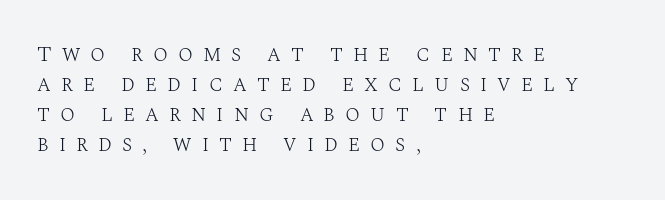
Posture: vertical. Spacing between characters has been opened up far beyond the box default. Regarding leading, the lines here are spaced in the standard way. Casual observation: everything's shoved over to the left. This is not heavy type; no bold has been used. Lines of text with bare space underneath.
